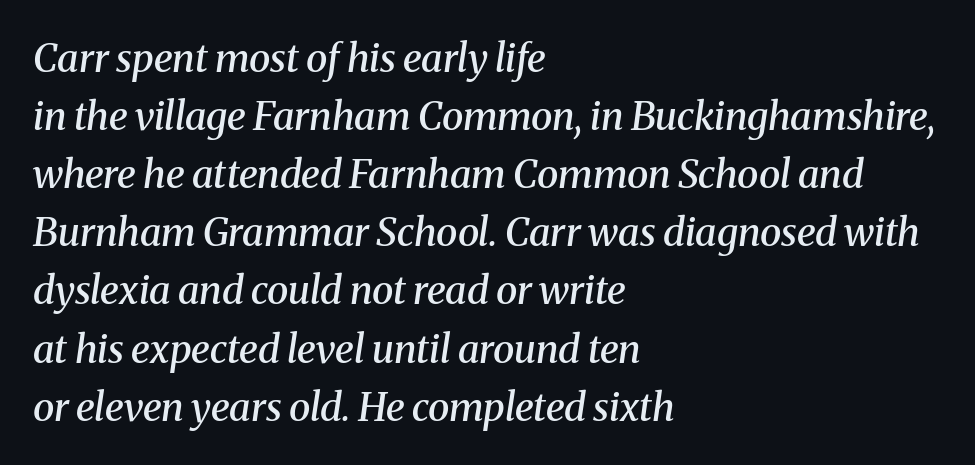
The image shows 39 px semibold serif type, italic (leaning right); set left-aligned, normal line spacing (1.49x), normal letter spacing, not underlined; medium stroke contrast and a medium x-height.
